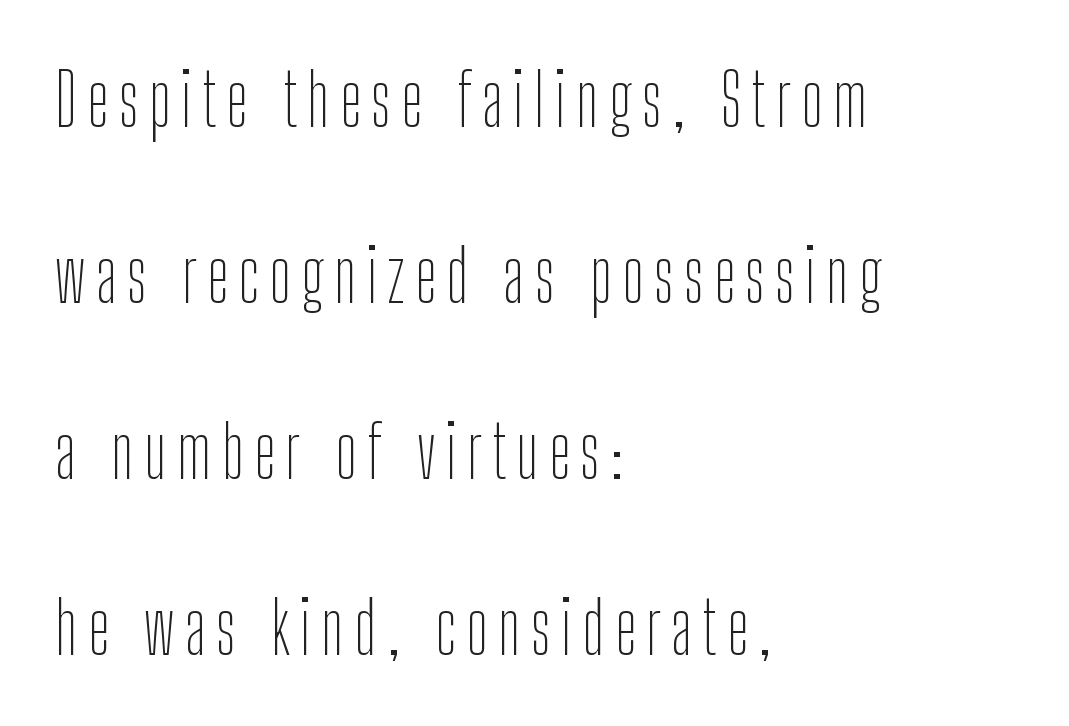
In CSS terms this would be text-align: left. Summary of weight: not heavy and not bold. The font's upright variant was chosen for this text. Note the varied advance widths — an 'i' is clearly narrower than an 'm'. Regarding serifs, this sample does without them. The block of text is sparse from top to bottom, with ample space between rows.
